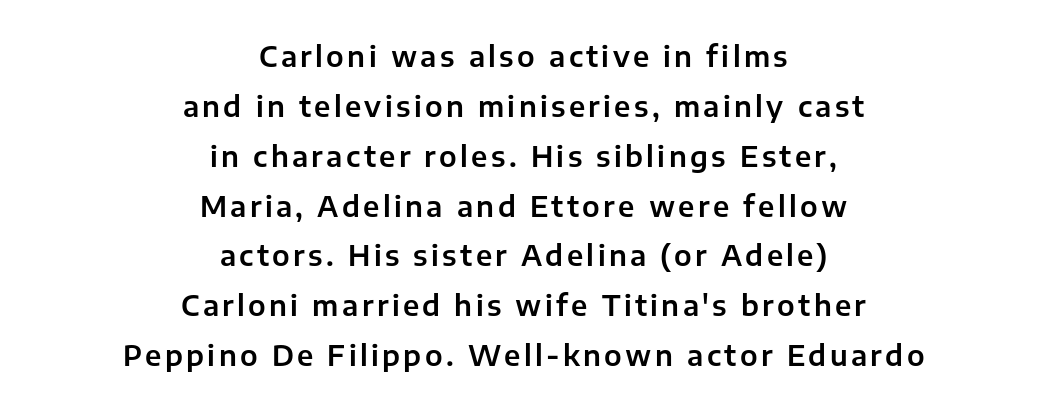
Q: Is the text italic (slanted)? A: No, it is upright.
Q: Is the typeface a serif or a sans-serif typeface? A: Sans-serif.
Q: Is the text underlined? A: No.
Q: How is the paragraph aligned? A: Centered.
Q: Width (condensed, normal, or wide)? A: Normal.
Q: Stroke contrast? A: Low.
Q: x-height? A: Medium.
Q: Monospaced? A: No.
